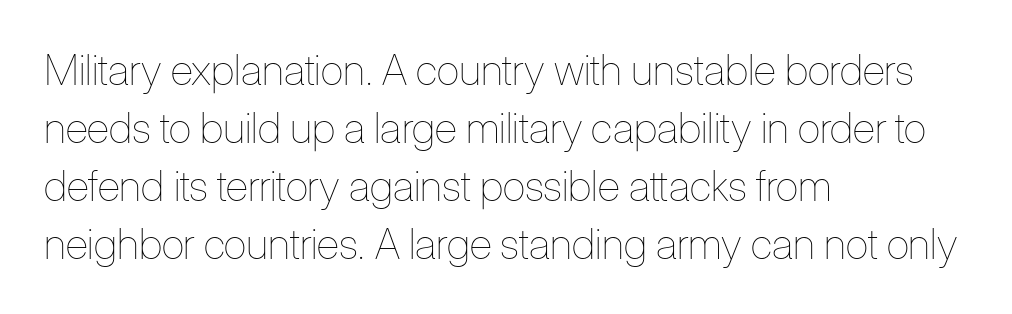
Q: Is the text bold? A: No.
Q: Is the text italic (slanted)? A: No, it is upright.
Q: Is the text underlined? A: No.
Q: How is the paragraph aligned? A: Left-aligned.
Q: Is the spacing between letters normal or unusually wide? A: Normal.
Q: Is the spacing between lines tight, normal or loose? A: Normal.
Q: Width (condensed, normal, or wide)? A: Condensed.
Q: Stroke contrast? A: Low.
Q: x-height? A: Medium.
Q: Monospaced? A: No.
